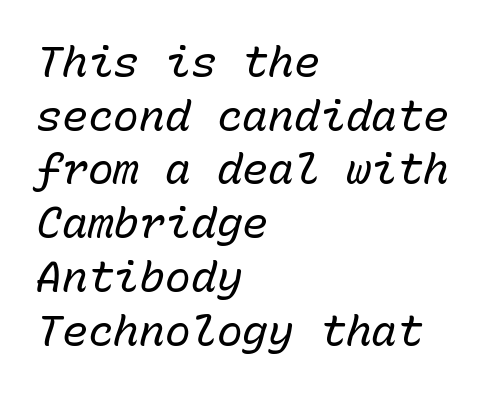
The image shows 43 px regular-weight type, italic (leaning right), monospaced; set left-aligned, normal line spacing (1.25x), normal letter spacing, not underlined; low stroke contrast and a medium x-height.
